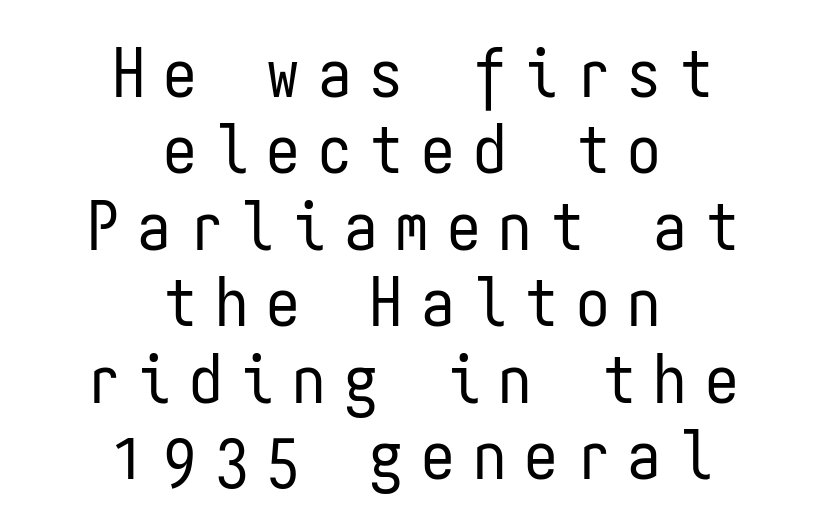
Q: Is the text bold? A: No.
Q: Is the text italic (slanted)? A: No, it is upright.
Q: Is the typeface a serif or a sans-serif typeface? A: Sans-serif.
Q: Is the text underlined? A: No.
Q: How is the paragraph aligned? A: Centered.
Q: Is the spacing between letters normal or unusually wide? A: Unusually wide.
Q: Is the spacing between lines tight, normal or loose? A: Tight.
Q: Width (condensed, normal, or wide)? A: Condensed.
Q: Stroke contrast? A: Low.
Q: x-height? A: Medium.
Q: Monospaced? A: Yes.
